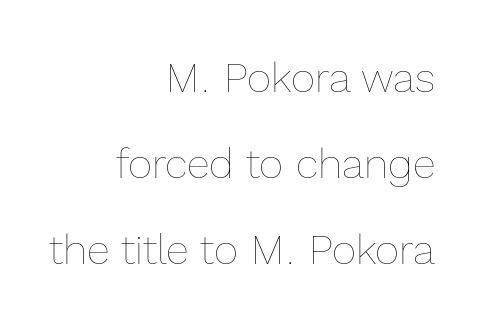
{"italic": "no", "bold": "no", "weight": "thin", "width": "normal", "x_height": "medium", "monospaced": "no", "underline": "no", "align": "right", "line_spacing": "loose", "line_spacing_ratio": 2.05, "letter_spacing": "normal", "letter_spacing_em": 0.0, "glyph_px": 42}
